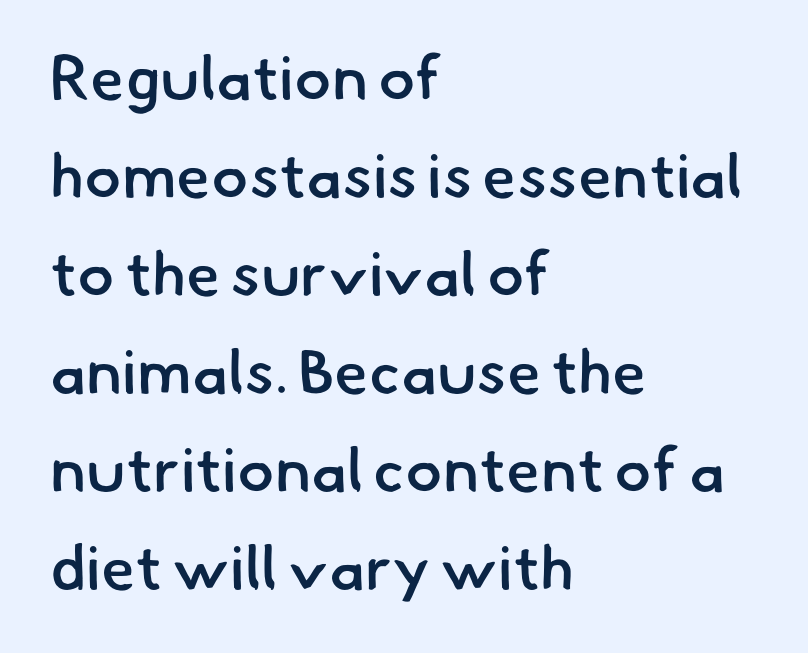
The image shows 62 px semibold sans-serif type; set left-aligned, normal line spacing (1.58x), normal letter spacing, not underlined; low stroke contrast and a small x-height.
